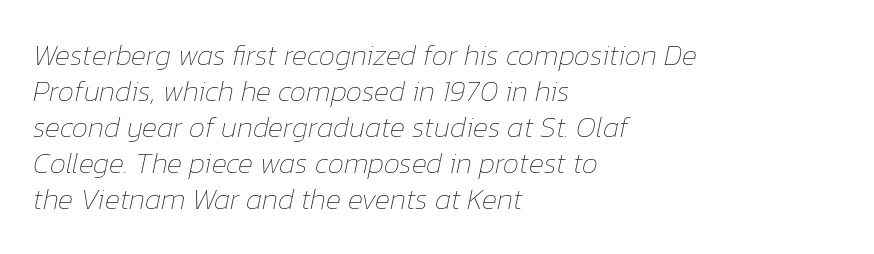
The image shows 29 px thin type, italic (leaning right); set left-aligned, line spacing 1.24x, normal letter spacing, not underlined; low stroke contrast and a medium x-height.
